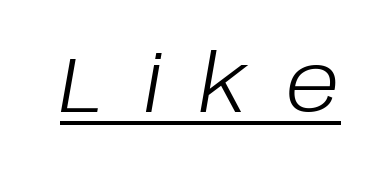
{"italic": "yes", "lean": "right", "slant_degrees": 10, "bold": "no", "weight": "light", "width": "normal", "stroke_contrast": "low", "x_height": "large", "monospaced": "no", "underline": "yes", "letter_spacing": "wide", "letter_spacing_em": 0.47, "glyph_px": 78}
